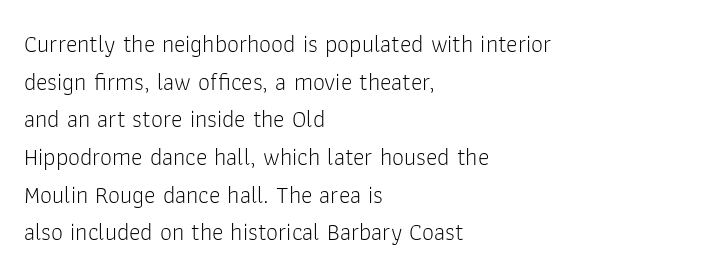
Q: Is the text bold? A: No.
Q: Is the text italic (slanted)? A: No, it is upright.
Q: Is the text underlined? A: No.
Q: How is the paragraph aligned? A: Left-aligned.
Q: Is the spacing between letters normal or unusually wide? A: Normal.
Q: Is the spacing between lines tight, normal or loose? A: Normal.
